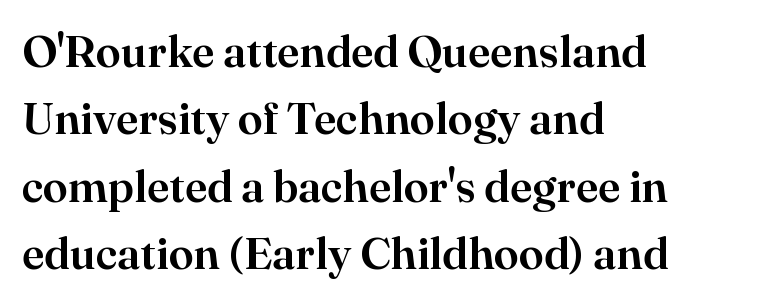
{"serif": "yes", "italic": "no", "width": "normal", "stroke_contrast": "high", "x_height": "small", "monospaced": "no", "underline": "no", "align": "left", "line_spacing": "normal", "line_spacing_ratio": 1.5, "letter_spacing": "normal", "letter_spacing_em": 0.0, "glyph_px": 45}
